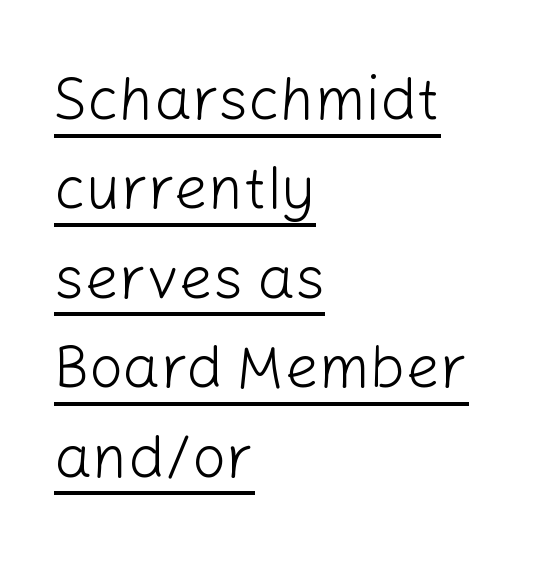
The image shows 60 px light sans-serif type, upright; set left-aligned, normal line spacing (1.49x), normal letter spacing, underlined; low stroke contrast and a medium x-height.
